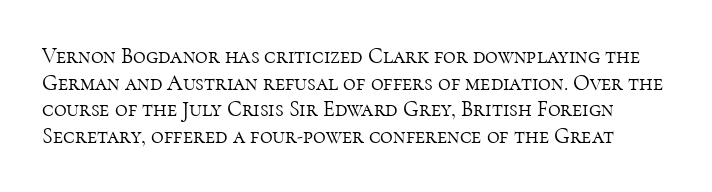
Every character sits straight up, as roman type does. Just letters on the line, the space beneath them empty. Stem width sits at or under what a default text font uses. Does extra space separate the letters? No, they use regular spacing.
